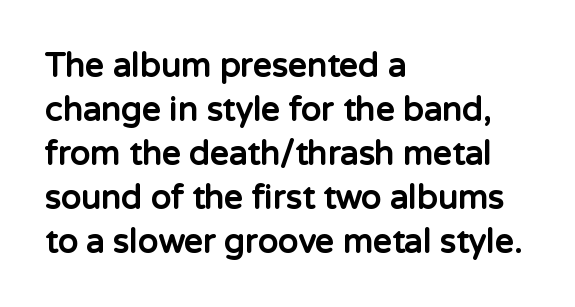
Q: Is the text bold? A: Yes.
Q: Is the text italic (slanted)? A: No, it is upright.
Q: Is the typeface a serif or a sans-serif typeface? A: Sans-serif.
Q: Is the text underlined? A: No.
Q: How is the paragraph aligned? A: Left-aligned.
Q: Is the spacing between letters normal or unusually wide? A: Normal.
Q: Is the spacing between lines tight, normal or loose? A: Normal.
Q: Width (condensed, normal, or wide)? A: Normal.
Q: Stroke contrast? A: Low.
Q: x-height? A: Medium.
Q: Monospaced? A: No.
